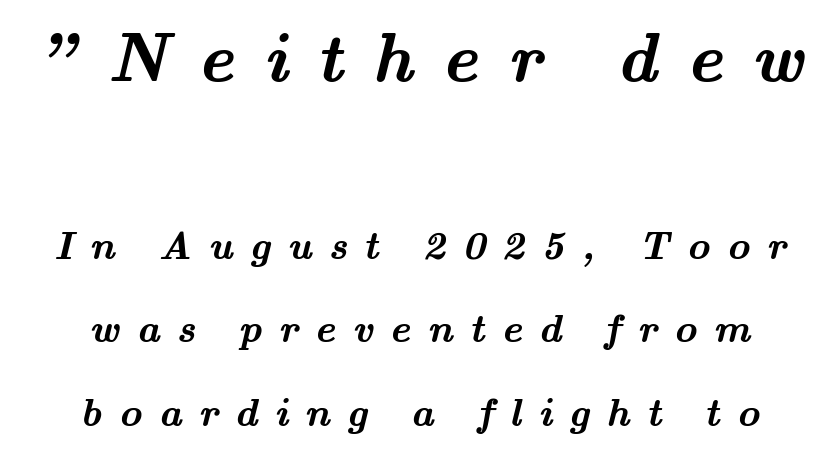
{"serif": "yes", "bold": "yes", "weight": "semibold", "width": "wide", "stroke_contrast": "medium", "x_height": "small", "monospaced": "no", "underline": "no", "line_spacing": "loose", "line_spacing_ratio": 2.14, "letter_spacing": "wide", "letter_spacing_em": 0.43, "larger_block": "first", "size_ratio": 1.74, "glyph_px": 68}
